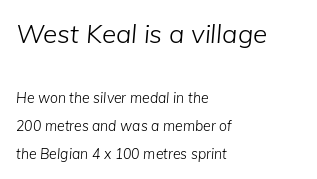
Glyph-to-glyph distance matches everyday printed text. The face looks like a standard text weight, possibly lighter. Is the block centered? No — it sits flush against the left margin. Students, observe: this is what heavily led, spacious text looks like. These lines were composed using italics. A clean baseline with only descenders dipping below it.
